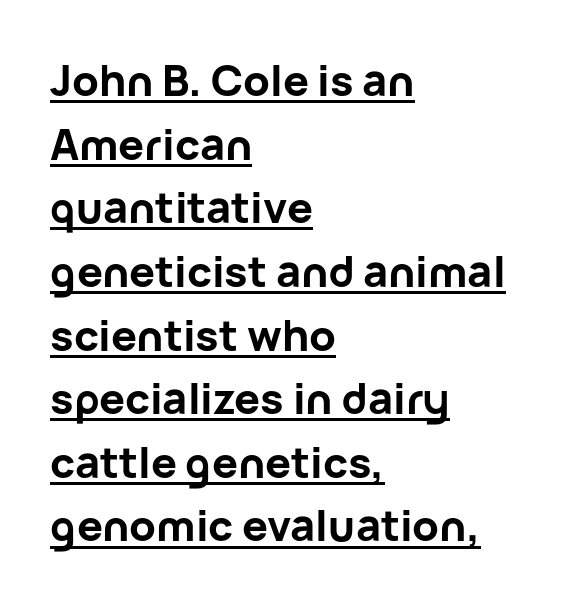
Serif or sans? Sans — the stroke terminals are bare. Glance below the letters and you will spot a drawn line. Is there much room between lines? A standard amount, neither cramped nor airy. A full-strength bold gives these letters their thick strokes. No extra tracking has been applied to these lines.
